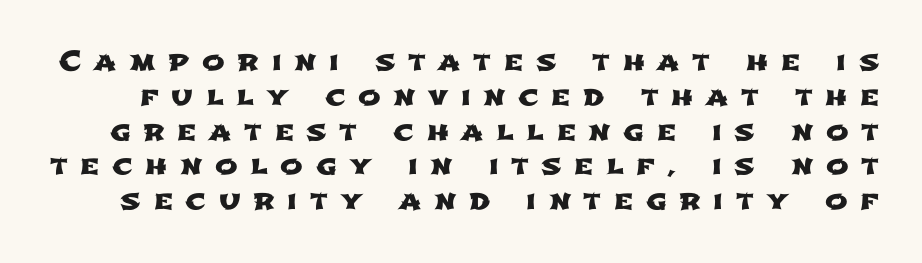
Q: Is the text underlined? A: No.
Q: Is the spacing between letters normal or unusually wide? A: Unusually wide.
Q: Is the spacing between lines tight, normal or loose? A: Normal.
